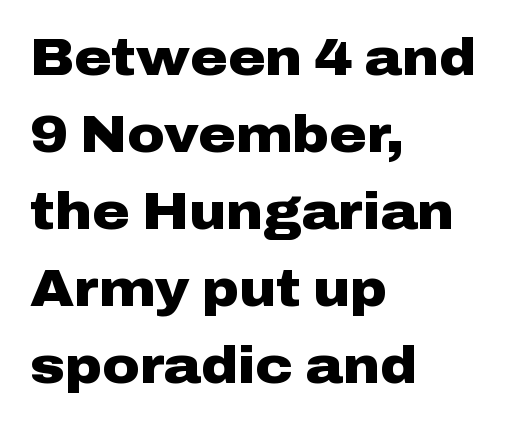
Do the characters align in a grid? No, the font is proportional. Descenders are the only things crossing below the line. Check where the strokes stop: nothing finishes them off — pure sans. Look at the tracking — it's just the regular setting, nothing added. The rag falls on the right side of this text block.
